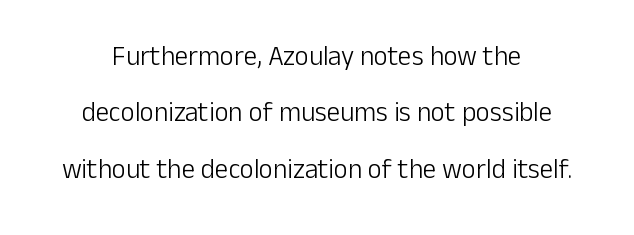
{"italic": "no", "bold": "no", "underline": "no", "align": "center", "line_spacing": "loose", "line_spacing_ratio": 2.09, "letter_spacing": "normal", "letter_spacing_em": 0.0, "glyph_px": 27}
